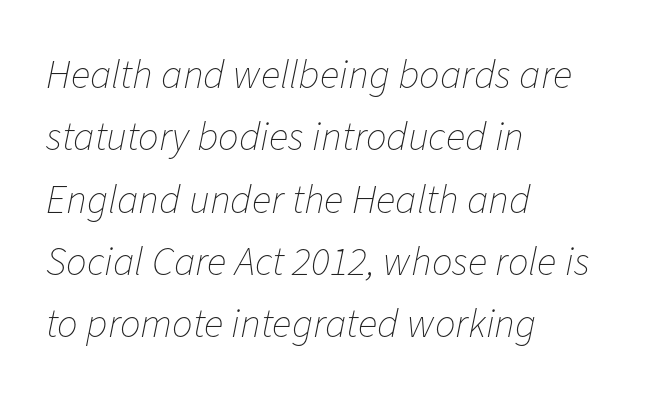
No chunkiness to these letters — they're not bold. A bare baseline throughout the passage. Tracking here is standard; glyphs follow each other at the usual distance. Evenly set lines give the paragraph a standard silhouette. Every row of glyphs begins at an identical x-position on the left.
